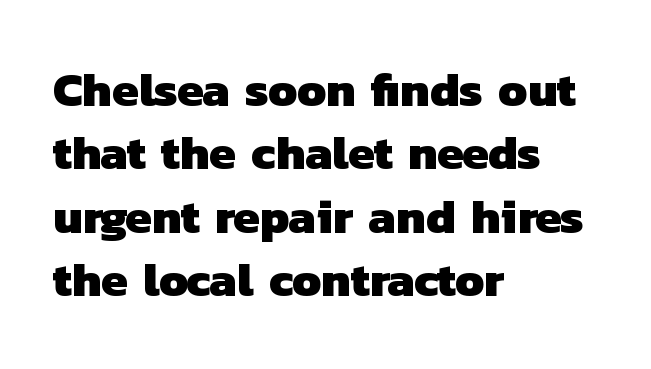
Clear beneath every line of the passage. Between one letter and the next there's only the usual sliver of space. In terms of leading, this rendering sits right in the middle. Stroke terminals: plain, sans-serif.
